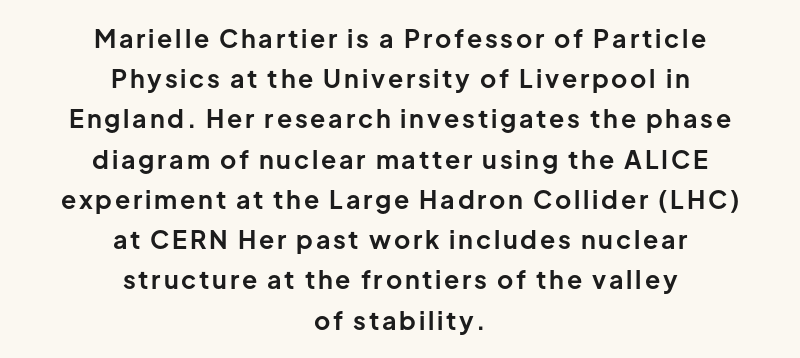
The image shows 25 px bold type, upright; set centered, normal line spacing (1.61x), not underlined.
